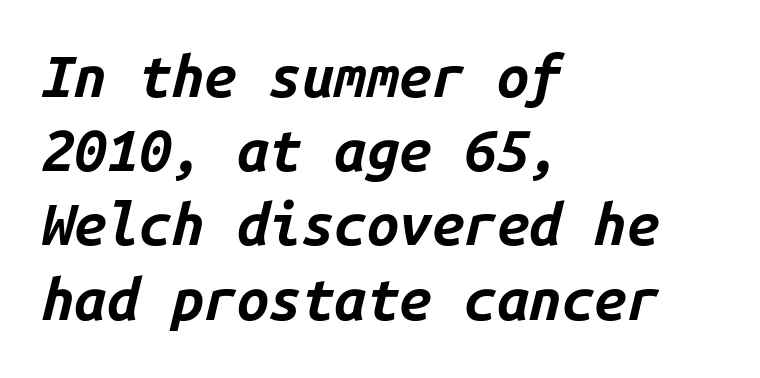
The image shows 58 px bold type, italic (leaning right), monospaced; set left-aligned, normal line spacing (1.28x), normal letter spacing, not underlined; low stroke contrast and a medium x-height.
